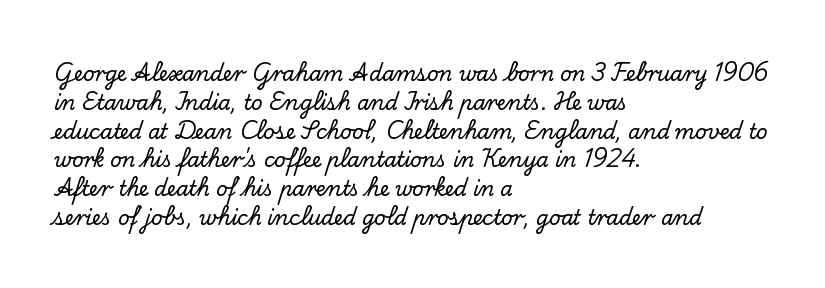
Default kerning and tracking; the words read as compact shapes. How would I describe the line gaps? Plain and ordinary. The zone under the glyphs is completely vacant. The lines are quadded left.
